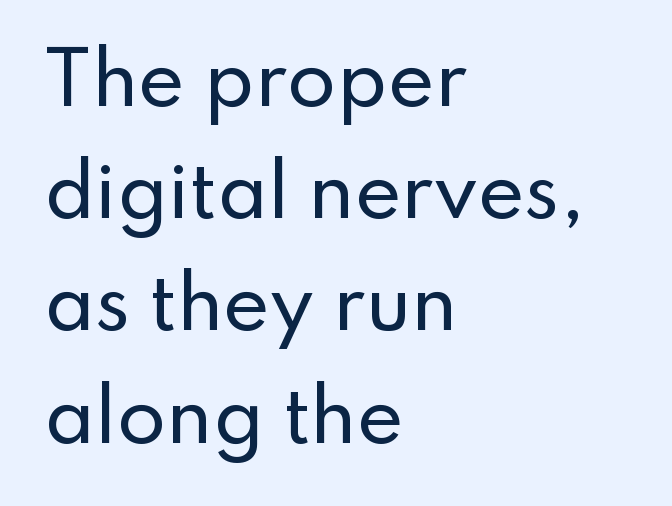
Q: Is the text italic (slanted)? A: No, it is upright.
Q: Is the typeface a serif or a sans-serif typeface? A: Sans-serif.
Q: Is the text underlined? A: No.
Q: How is the paragraph aligned? A: Left-aligned.
Q: Is the spacing between letters normal or unusually wide? A: Normal.
Q: Is the spacing between lines tight, normal or loose? A: Normal.
Q: Width (condensed, normal, or wide)? A: Normal.
Q: Stroke contrast? A: Low.
Q: x-height? A: Small.
Q: Monospaced? A: No.
